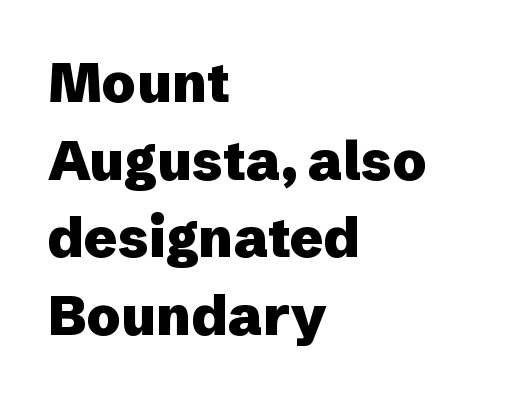
Q: Is the text bold? A: Yes.
Q: Is the text italic (slanted)? A: No, it is upright.
Q: Is the typeface a serif or a sans-serif typeface? A: Sans-serif.
Q: Is the text underlined? A: No.
Q: How is the paragraph aligned? A: Left-aligned.
Q: Is the spacing between letters normal or unusually wide? A: Normal.
Q: Is the spacing between lines tight, normal or loose? A: Normal.
Q: Width (condensed, normal, or wide)? A: Normal.
Q: Stroke contrast? A: Low.
Q: x-height? A: Medium.
Q: Monospaced? A: No.
